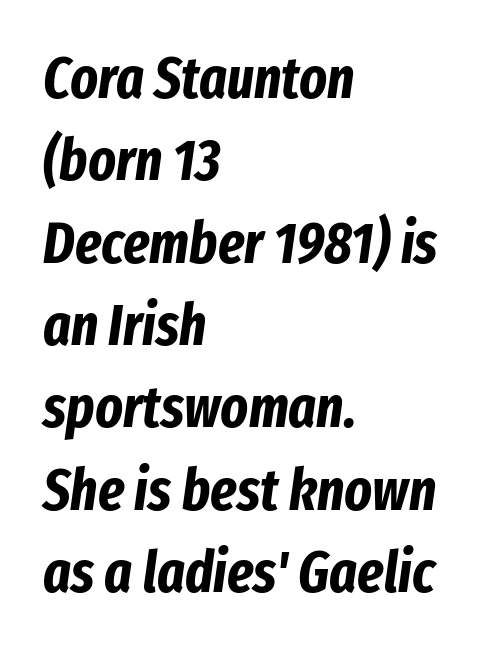
The passage shown leans; its letterforms are oblique. The characters look thick and weighty, a clear bold. Normally led — the rows are evenly, conventionally spaced. Look at the tracking — it's just the regular setting, nothing added. The words here are not underlined. Horizontally, the lines are justified to the leading edge only.
